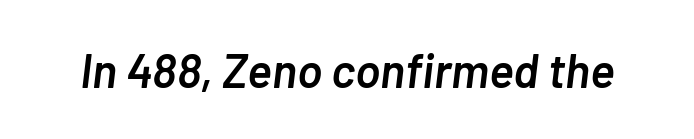
The image shows 47 px semibold type, italic (leaning right); set normal letter spacing, not underlined; low stroke contrast and a medium x-height.
